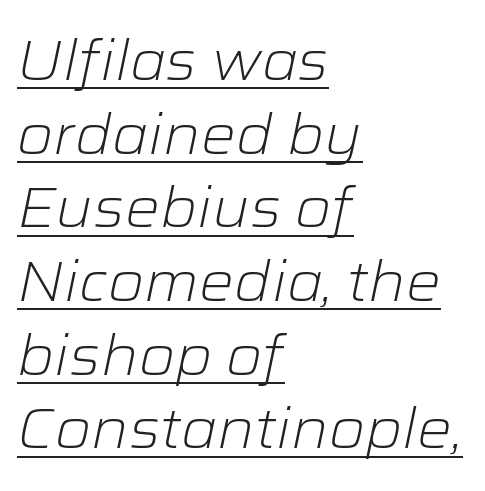
The image shows 55 px light, wide type, italic (leaning right); set left-aligned, normal line spacing (1.34x), normal letter spacing, underlined; low stroke contrast and a medium x-height.
